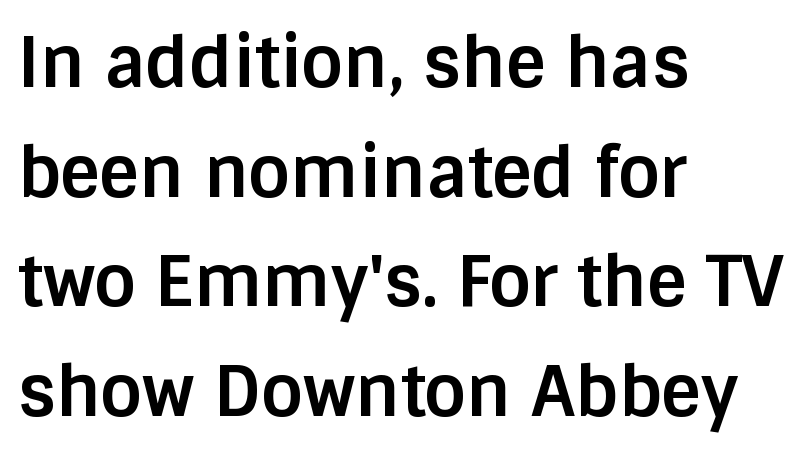
{"serif": "no", "italic": "no", "bold": "yes", "weight": "bold", "width": "normal", "stroke_contrast": "low", "x_height": "large", "monospaced": "no", "underline": "no", "align": "left", "line_spacing": "normal", "line_spacing_ratio": 1.59, "letter_spacing": "normal", "letter_spacing_em": 0.0, "glyph_px": 69}
